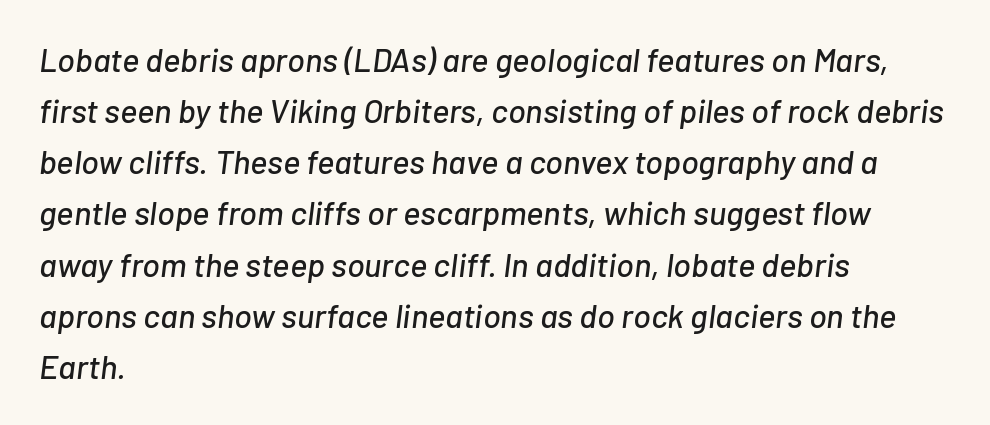
These lines are rendered in a variable-pitch font. Observe the lean: these are italic letterforms. Letter spacing: default. Typeset ragged right — the left edge is the straight one. Decoration check: the copy has no underline. The vertical gap from one line to the next is medium.
